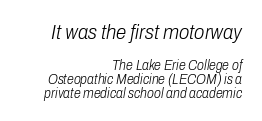
Q: Is the text bold? A: No.
Q: Is the text italic (slanted)? A: Yes, it leans right by about 10 degrees.
Q: Is the text underlined? A: No.
Q: How is the paragraph aligned? A: Right-aligned.
Q: Is the spacing between letters normal or unusually wide? A: Normal.
Q: Is the spacing between lines tight, normal or loose? A: Tight.
Q: Which block of text is set in a larger size, the first (top) or the second (bottom)? A: The first (top) one.
